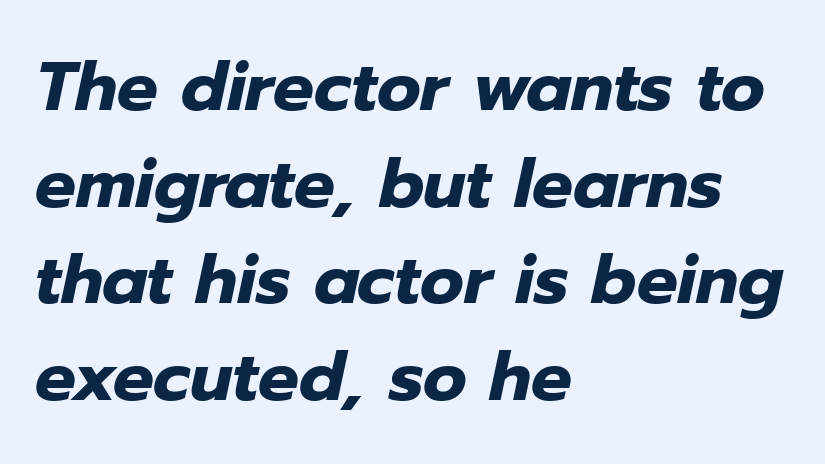
The font is running at its bold setting. Tracking here is standard; glyphs follow each other at the usual distance. Regular leading. This sample is left-justified, so line endings fall wherever the words run out. The passage shown is typed in a proportional face where columns would drift. The passage shown is not underscored anywhere.
